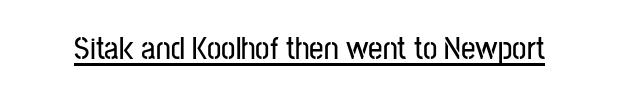
Character widths vary here, with narrow letters taking less room than wide ones. These lines are composed in type without serifs. Emphasis is given by a line drawn under the lettering. This sample uses plain, unmodified letter spacing. Every character sits straight up, as roman type does.
